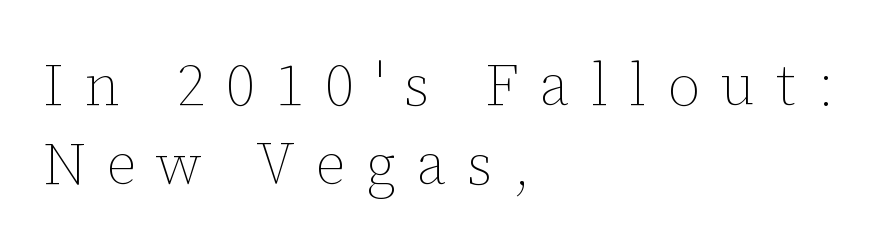
{"italic": "no", "bold": "no", "weight": "thin", "width": "normal", "stroke_contrast": "low", "x_height": "medium", "monospaced": "no", "underline": "no", "align": "left", "line_spacing": "normal", "line_spacing_ratio": 1.34, "letter_spacing": "wide", "letter_spacing_em": 0.35, "glyph_px": 59}
